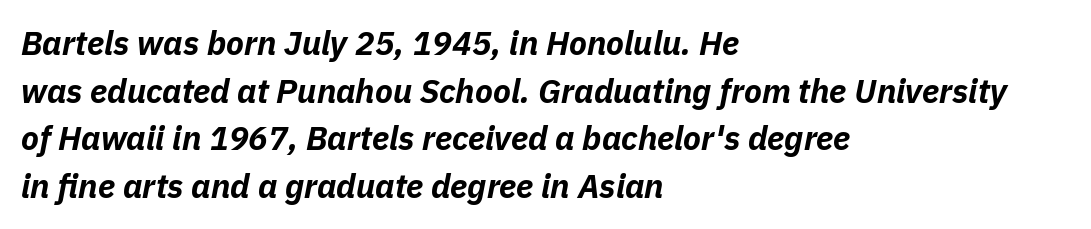
Leading matches the norm, producing a regular column. Bold? Absolutely — the strokes are thick and heavy. No extra tracking has been applied to these lines. The face used here has a pronounced slope to its letters. Anything drawn beneath the words? Only blank space. Varying glyph widths throughout — classic text-font behaviour.
